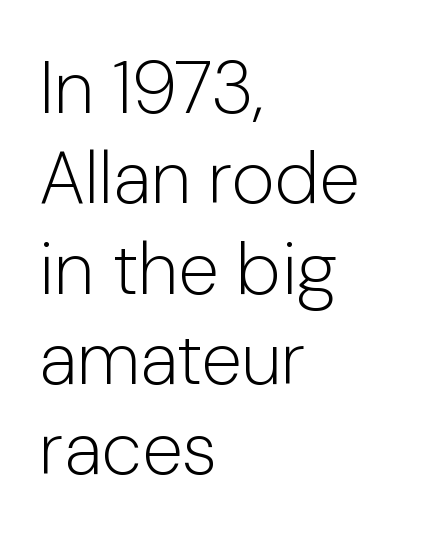
The image shows 74 px light sans-serif type, upright; set left-aligned, line spacing 1.22x, normal letter spacing, not underlined; low stroke contrast and a medium x-height.
